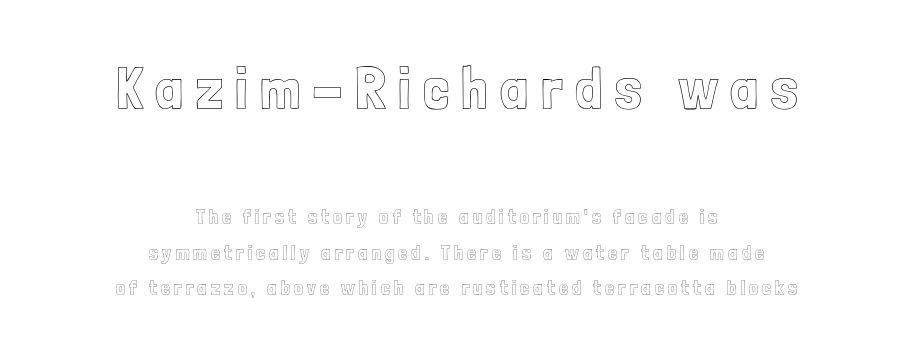
The passage shown begins with its larger block and ends with its smaller one. Do the characters align in a grid? No, the font is proportional. Underlining? Definitely not there. The compositor balanced each line on the midline. Every character sits straight up, as roman type does.
